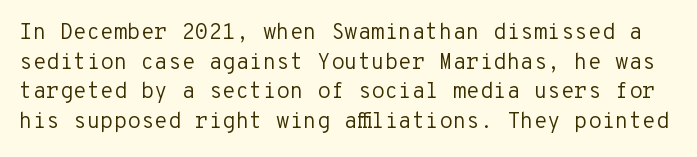
Does extra space separate the letters? No, they use regular spacing. A normal amount of white space separates one row of letters from the next. Stems and bowls with no extra thickness — not bold. Underline: absent.
